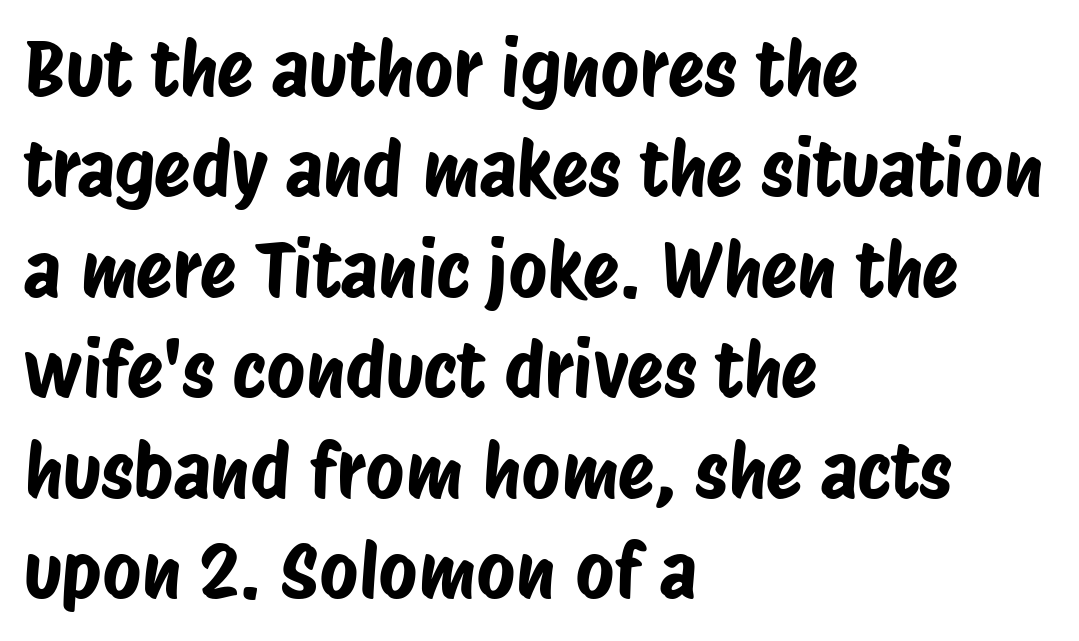
The image shows 75 px condensed sans-serif type; set left-aligned, normal line spacing (1.34x), normal letter spacing, not underlined; low stroke contrast and a large x-height.
